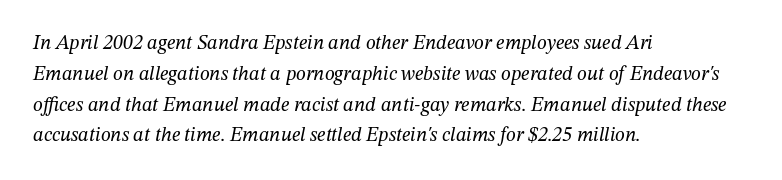
Q: Is the text bold? A: No.
Q: Is the text italic (slanted)? A: Yes, it leans right by about 12 degrees.
Q: Is the text underlined? A: No.
Q: How is the paragraph aligned? A: Left-aligned.
Q: Is the spacing between letters normal or unusually wide? A: Normal.
Q: Is the spacing between lines tight, normal or loose? A: Normal.
